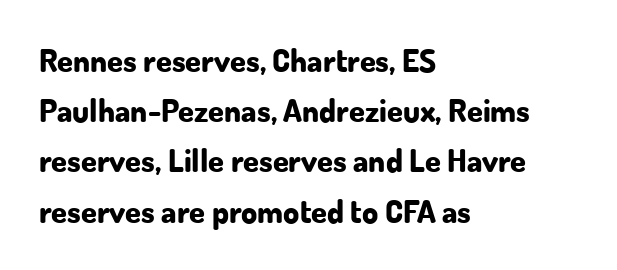
Q: Is the text bold? A: Yes.
Q: Is the text italic (slanted)? A: No, it is upright.
Q: Is the typeface a serif or a sans-serif typeface? A: Sans-serif.
Q: Is the text underlined? A: No.
Q: How is the paragraph aligned? A: Left-aligned.
Q: Is the spacing between letters normal or unusually wide? A: Normal.
Q: Is the spacing between lines tight, normal or loose? A: Normal.
Q: Width (condensed, normal, or wide)? A: Normal.
Q: Stroke contrast? A: Low.
Q: x-height? A: Small.
Q: Monospaced? A: No.
